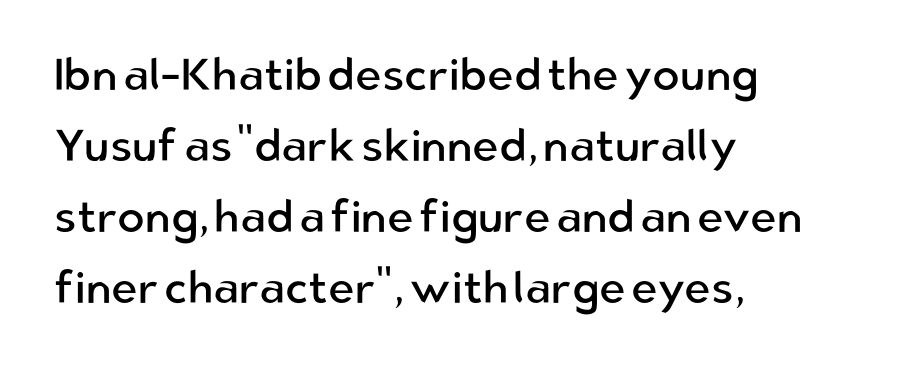
{"serif": "no", "italic": "no", "bold": "no", "weight": "regular", "width": "normal", "stroke_contrast": "low", "x_height": "medium", "monospaced": "no", "underline": "no", "align": "left", "line_spacing": "normal", "line_spacing_ratio": 1.58, "letter_spacing": "normal", "letter_spacing_em": 0.0, "glyph_px": 45}
